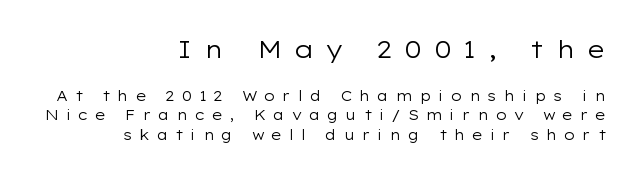
The image shows 24 px text type, upright; set right-aligned, normal line spacing (1.4x), unusually wide letter spacing (+0.47 em), not underlined; the first (top) block is 1.71x larger.
